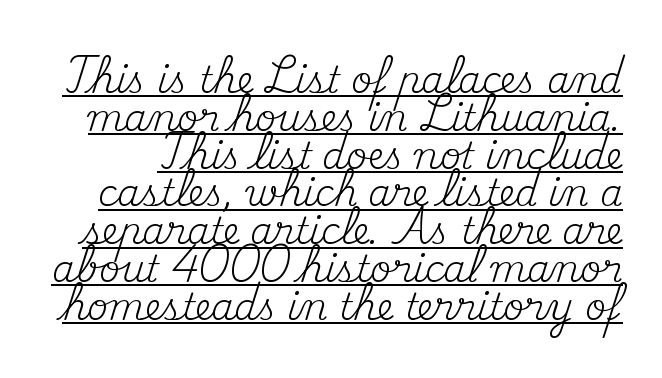
The image shows 36 px regular-weight serif type; set tight line spacing (1.05x), normal letter spacing, underlined; medium stroke contrast and a small x-height.
